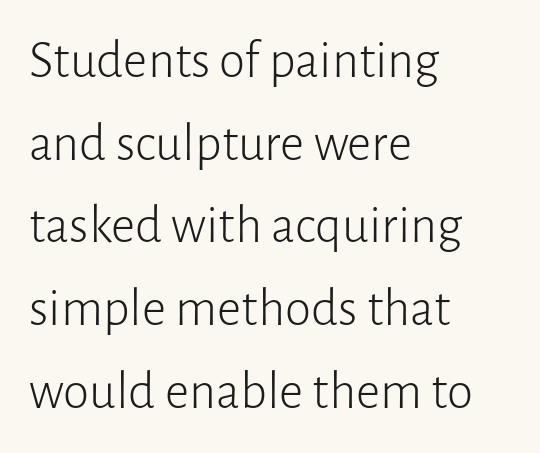
Q: Is the text bold? A: No.
Q: Is the text italic (slanted)? A: No, it is upright.
Q: Is the typeface a serif or a sans-serif typeface? A: Sans-serif.
Q: Is the text underlined? A: No.
Q: How is the paragraph aligned? A: Left-aligned.
Q: Is the spacing between letters normal or unusually wide? A: Normal.
Q: Is the spacing between lines tight, normal or loose? A: Normal.
Q: Width (condensed, normal, or wide)? A: Normal.
Q: Stroke contrast? A: Low.
Q: x-height? A: Medium.
Q: Monospaced? A: No.
